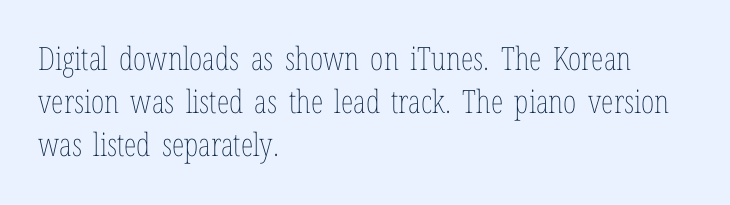
The image shows 32 px thin, condensed type, upright; set left-aligned, normal line spacing (1.35x), normal letter spacing, not underlined; low stroke contrast and a medium x-height.
